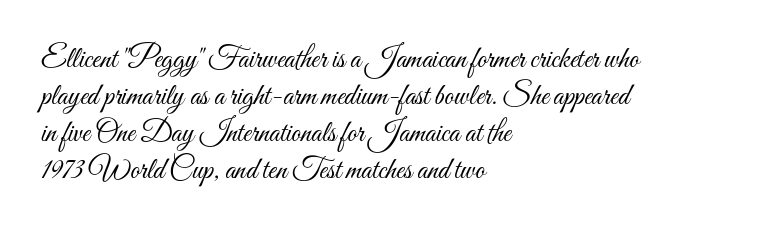
Every row of glyphs begins at an identical x-position on the left. Each stroke keeps to a modest, everyday thickness or less. The space directly below the letters is spotless.
